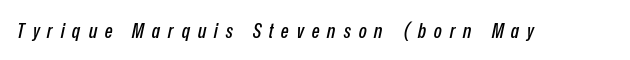
Q: Is the text italic (slanted)? A: Yes, it leans right by about 12 degrees.
Q: Is the text underlined? A: No.
Q: Is the spacing between letters normal or unusually wide? A: Unusually wide.
